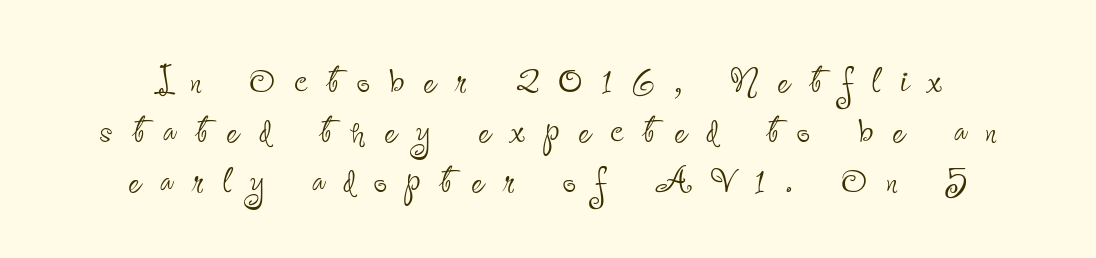
The image shows 47 px thin, condensed sans-serif type; set centered, tight line spacing (1.06x), unusually wide letter spacing (+0.4 em), not underlined; low stroke contrast and a small x-height.
